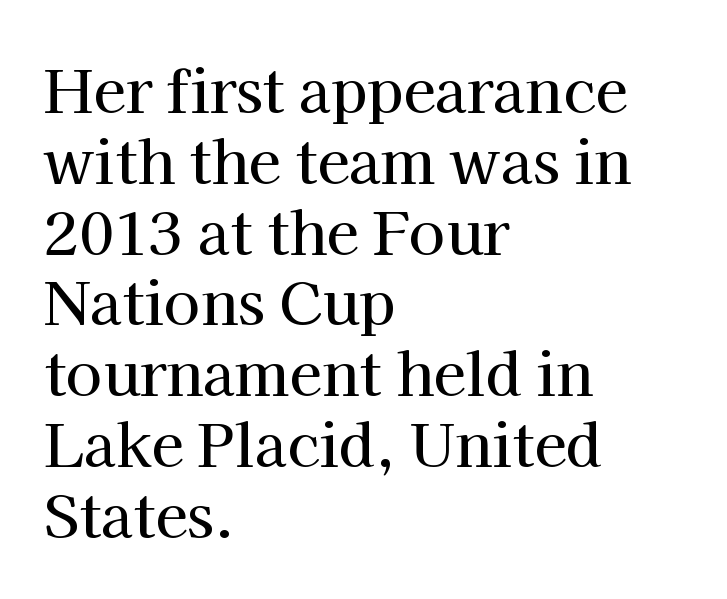
{"serif": "yes", "italic": "no", "width": "normal", "stroke_contrast": "high", "x_height": "medium", "monospaced": "no", "underline": "no", "align": "left", "line_spacing_ratio": 1.2, "letter_spacing": "normal", "letter_spacing_em": 0.0, "glyph_px": 59}
